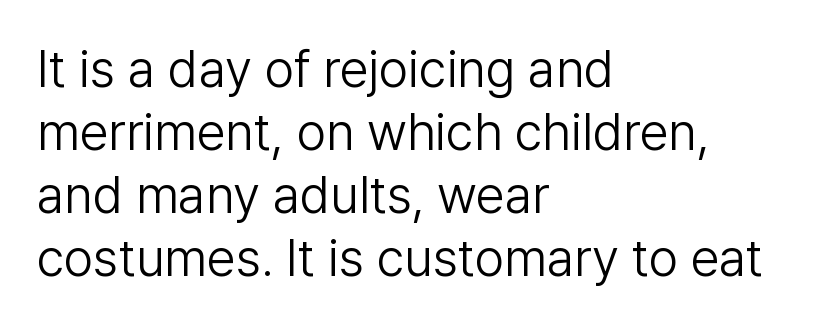
The ragged edge is on the right, which tells us the setting is flush left. The gap between lines stays unmarked. This sample uses plain, unmodified letter spacing. The rendering uses natural spacing where letterforms have individual widths.
